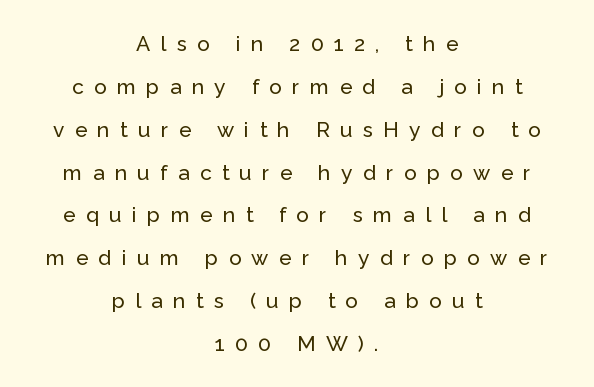
{"italic": "no", "underline": "no", "align": "center", "line_spacing": "loose", "line_spacing_ratio": 2.04, "letter_spacing": "wide", "letter_spacing_em": 0.49, "glyph_px": 21}
